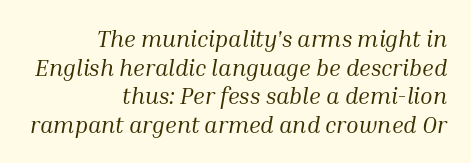
Q: Is the text bold? A: No.
Q: Is the text italic (slanted)? A: Yes, it leans right by about 10 degrees.
Q: Is the text underlined? A: No.
Q: How is the paragraph aligned? A: Right-aligned.
Q: Is the spacing between letters normal or unusually wide? A: Normal.
